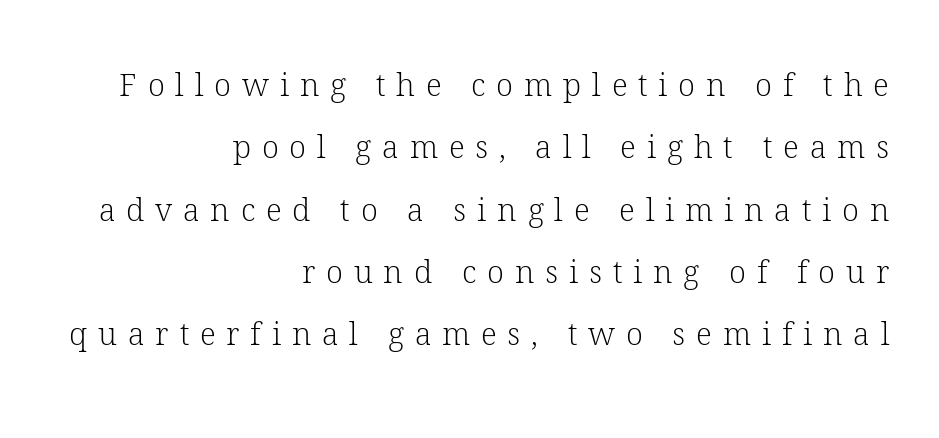
Q: Is the text bold? A: No.
Q: Is the text italic (slanted)? A: No, it is upright.
Q: Is the typeface a serif or a sans-serif typeface? A: Serif.
Q: Is the text underlined? A: No.
Q: How is the paragraph aligned? A: Right-aligned.
Q: Is the spacing between letters normal or unusually wide? A: Unusually wide.
Q: Is the spacing between lines tight, normal or loose? A: Loose.
Q: Width (condensed, normal, or wide)? A: Normal.
Q: Stroke contrast? A: Low.
Q: x-height? A: Medium.
Q: Monospaced? A: No.
